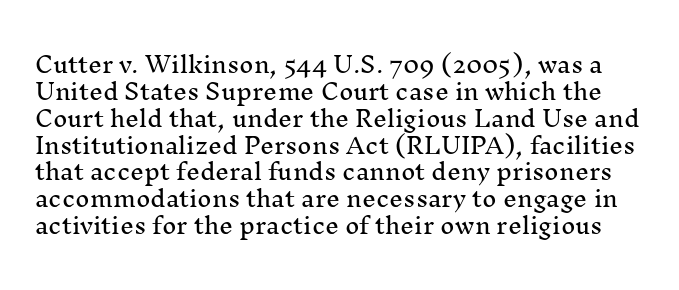
The gaps between neighbouring characters are ordinary and unremarkable. Is there any slant? The stems are plumb. Lines of text with bare space underneath.
